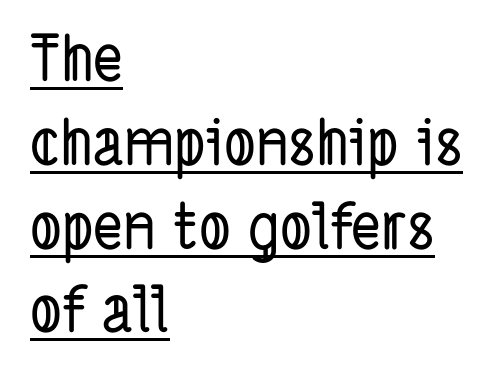
{"serif": "no", "width": "condensed", "stroke_contrast": "low", "x_height": "medium", "monospaced": "no", "underline": "yes", "align": "left", "line_spacing": "normal", "line_spacing_ratio": 1.33, "letter_spacing": "normal", "letter_spacing_em": 0.0, "glyph_px": 63}
